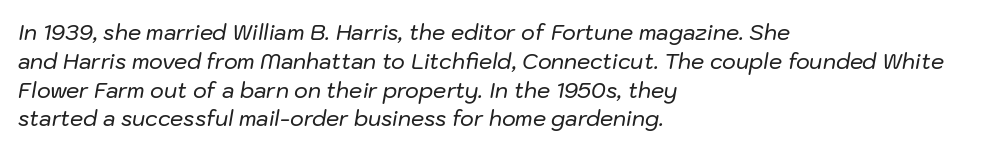
Left-aligned paragraph, ragged on the right. An italicized treatment has been applied to the whole sample. The gap between lines stays unmarked. Regarding leading, the lines here are spaced in the standard way.
